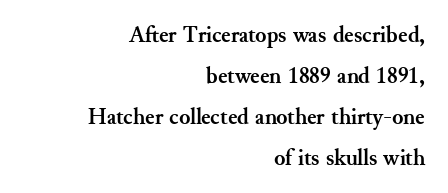
{"italic": "no", "bold": "yes", "underline": "no", "align": "right", "line_spacing_ratio": 1.78, "letter_spacing": "normal", "letter_spacing_em": 0.0, "glyph_px": 23}
